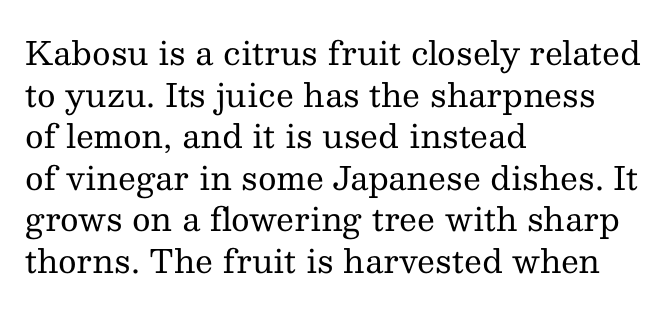
Q: Is the text bold? A: No.
Q: Is the text italic (slanted)? A: No, it is upright.
Q: Is the typeface a serif or a sans-serif typeface? A: Serif.
Q: Is the text underlined? A: No.
Q: How is the paragraph aligned? A: Left-aligned.
Q: Is the spacing between letters normal or unusually wide? A: Normal.
Q: Is the spacing between lines tight, normal or loose? A: Normal.
Q: Width (condensed, normal, or wide)? A: Normal.
Q: Stroke contrast? A: Medium.
Q: x-height? A: Medium.
Q: Monospaced? A: No.
